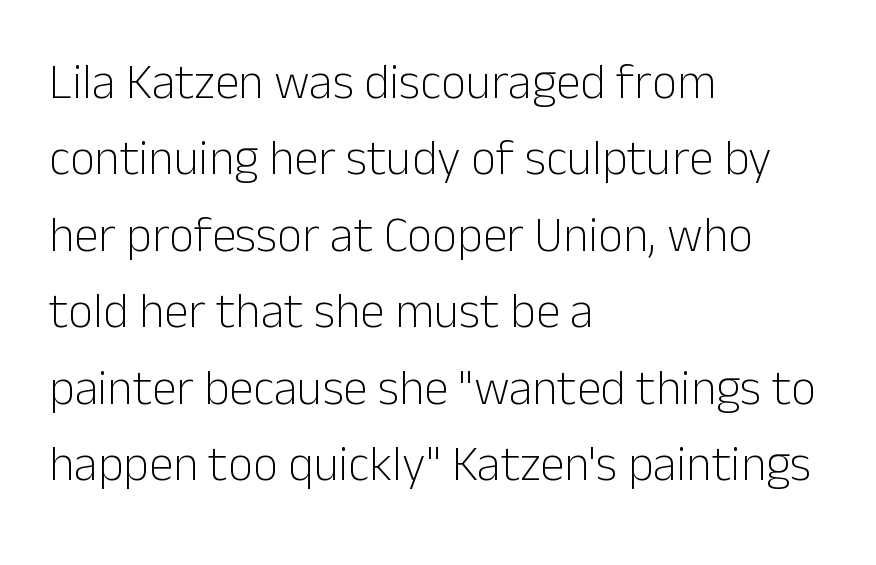
Q: Is the text bold? A: No.
Q: Is the text italic (slanted)? A: No, it is upright.
Q: Is the typeface a serif or a sans-serif typeface? A: Sans-serif.
Q: Is the text underlined? A: No.
Q: How is the paragraph aligned? A: Left-aligned.
Q: Is the spacing between letters normal or unusually wide? A: Normal.
Q: Is the spacing between lines tight, normal or loose? A: Normal.
Q: Width (condensed, normal, or wide)? A: Normal.
Q: Stroke contrast? A: Low.
Q: x-height? A: Medium.
Q: Monospaced? A: No.
